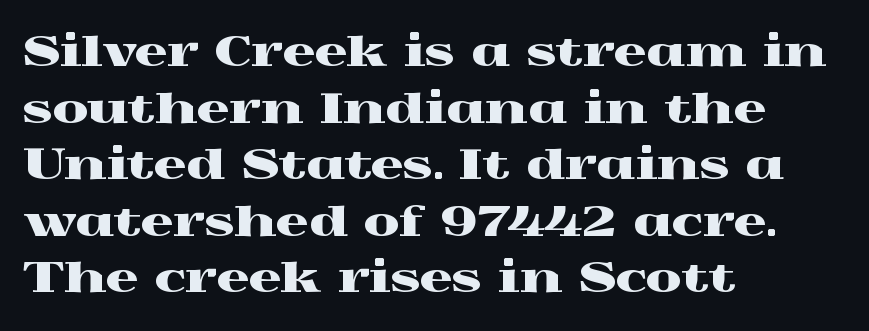
The glyphs in this specimen are seriffed. The specimen reads as upright at a glance. The passage is arranged the way most books set body copy — flush left. Students, observe: this is what conventionally led text looks like. A typesetter would call this proportional, since set widths differ per character. Is the letter spacing exaggerated? No — it looks like the ordinary default.
